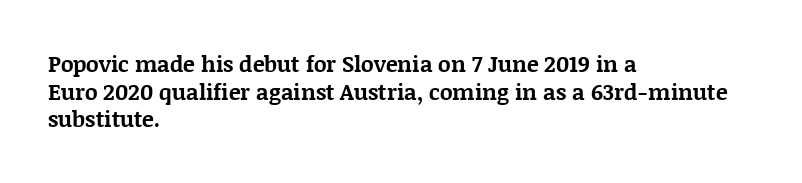
Q: Is the text bold? A: Yes.
Q: Is the text italic (slanted)? A: No, it is upright.
Q: Is the text underlined? A: No.
Q: How is the paragraph aligned? A: Left-aligned.
Q: Is the spacing between letters normal or unusually wide? A: Normal.
Q: Is the spacing between lines tight, normal or loose? A: Normal.
